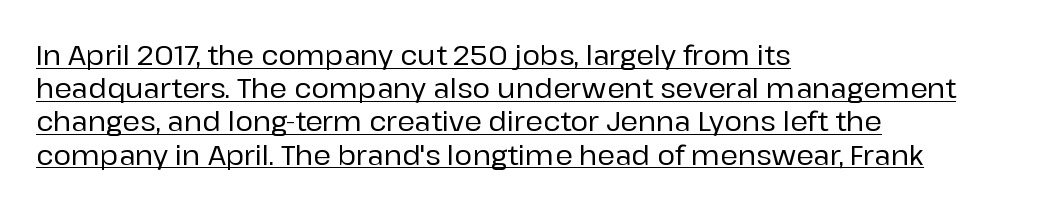
{"italic": "no", "underline": "yes", "align": "left", "line_spacing_ratio": 1.23, "letter_spacing": "normal", "letter_spacing_em": 0.0, "glyph_px": 27}
